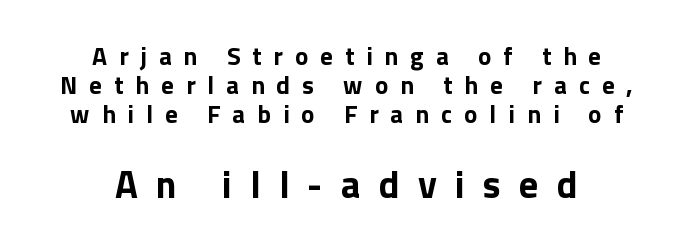
The image shows 38 px bold sans-serif type, upright; set centered, line spacing 1.17x, unusually wide letter spacing (+0.48 em), not underlined; the second (bottom) block is 1.52x larger; a medium x-height.
